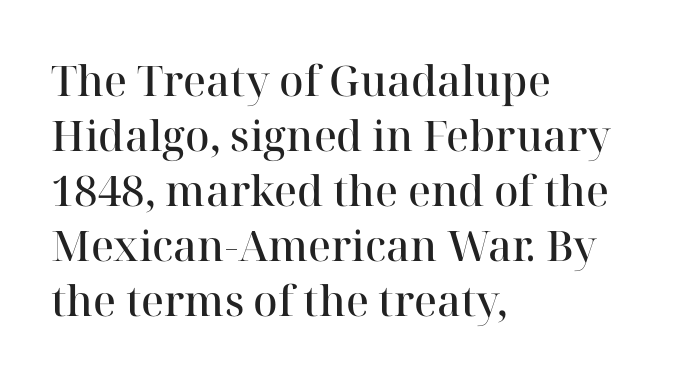
Q: Is the text bold? A: Semi-bold.
Q: Is the text italic (slanted)? A: No, it is upright.
Q: Is the typeface a serif or a sans-serif typeface? A: Serif.
Q: Is the text underlined? A: No.
Q: How is the paragraph aligned? A: Left-aligned.
Q: Is the spacing between letters normal or unusually wide? A: Normal.
Q: Is the spacing between lines tight, normal or loose? A: Normal.
Q: Width (condensed, normal, or wide)? A: Normal.
Q: Stroke contrast? A: High.
Q: x-height? A: Medium.
Q: Monospaced? A: No.
